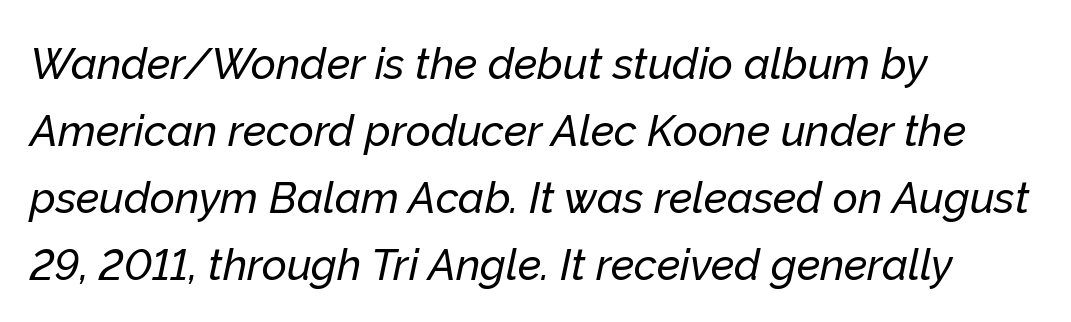
Q: Is the text italic (slanted)? A: Yes, it leans right by about 12 degrees.
Q: Is the text underlined? A: No.
Q: How is the paragraph aligned? A: Left-aligned.
Q: Is the spacing between letters normal or unusually wide? A: Normal.
Q: Is the spacing between lines tight, normal or loose? A: Normal.
Q: Width (condensed, normal, or wide)? A: Normal.
Q: Stroke contrast? A: Low.
Q: x-height? A: Medium.
Q: Monospaced? A: No.
